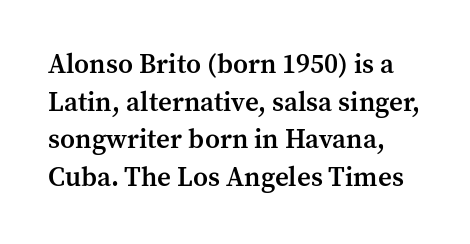
Q: Is the text bold? A: Semi-bold.
Q: Is the text italic (slanted)? A: No, it is upright.
Q: Is the text underlined? A: No.
Q: Is the spacing between letters normal or unusually wide? A: Normal.
Q: Is the spacing between lines tight, normal or loose? A: Normal.
